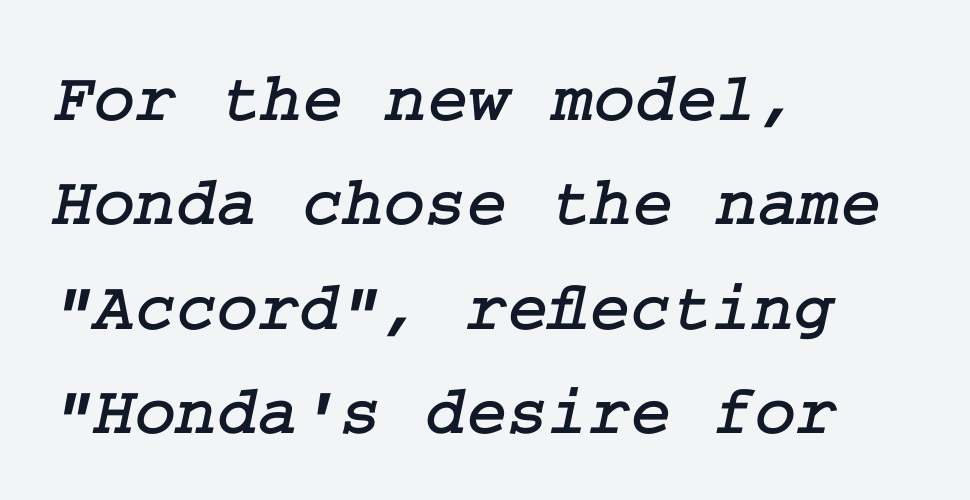
{"serif": "yes", "width": "normal", "stroke_contrast": "low", "x_height": "medium", "underline": "no", "align": "left", "line_spacing": "normal", "line_spacing_ratio": 1.49, "letter_spacing": "normal", "letter_spacing_em": 0.0, "glyph_px": 70}
